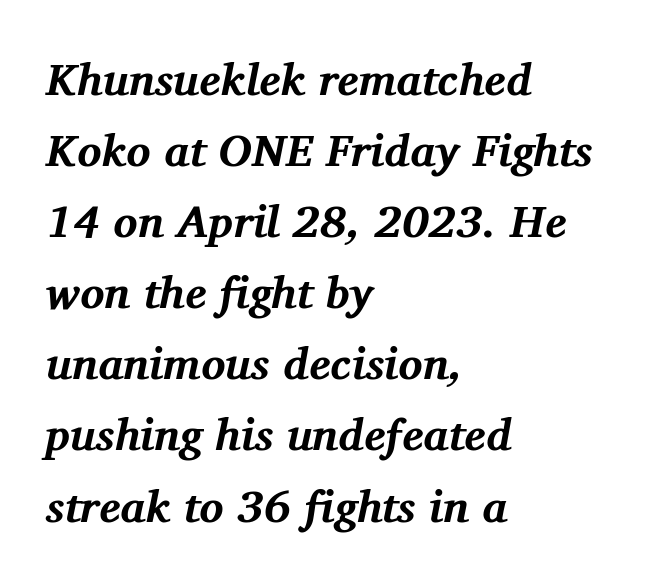
The type is set solid horizontally, with unmodified tracking. Line spacing here is normal. You can tell it's italic because the verticals aren't actually vertical. Descenders are the only things crossing below the line.
